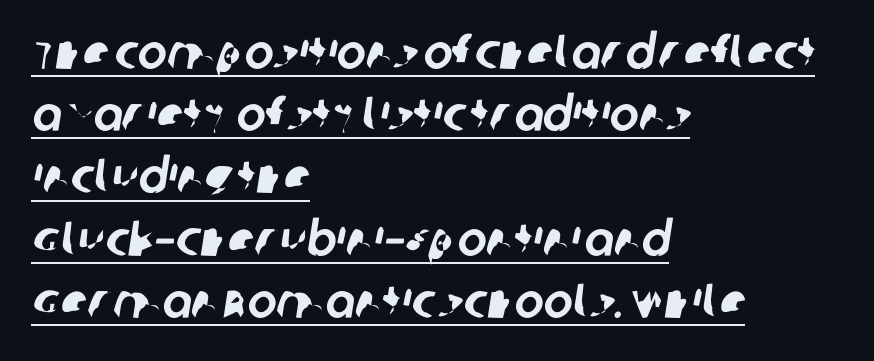
Q: Is the typeface a serif or a sans-serif typeface? A: Sans-serif.
Q: Is the text underlined? A: Yes.
Q: How is the paragraph aligned? A: Left-aligned.
Q: Is the spacing between letters normal or unusually wide? A: Normal.
Q: Is the spacing between lines tight, normal or loose? A: Normal.
Q: Width (condensed, normal, or wide)? A: Normal.
Q: Stroke contrast? A: Low.
Q: x-height? A: Large.
Q: Monospaced? A: No.
